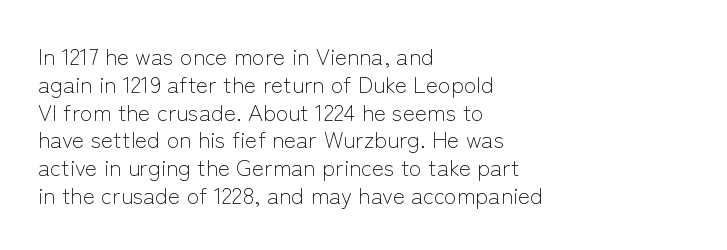
Italic: no, the glyphs are upright roman. Typeset ragged right — the left edge is the straight one. The gaps between neighbouring characters are ordinary and unremarkable. No letter is thick-stroked: the sample isn't bold. Lines of text with bare space underneath.
